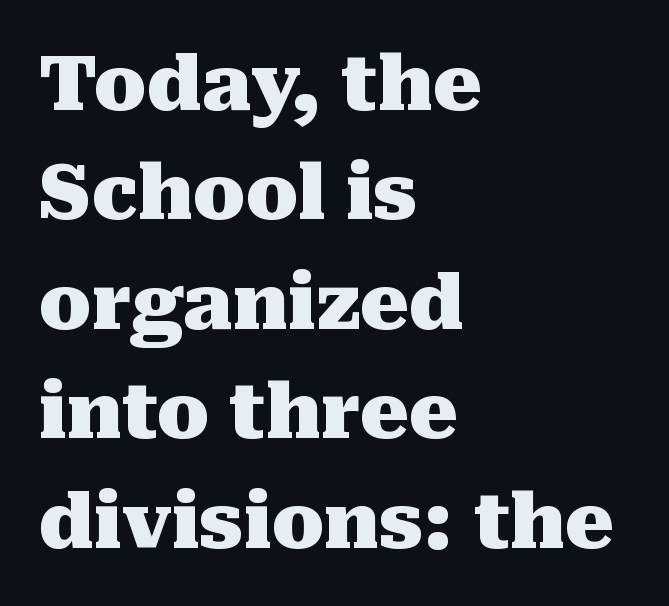
{"serif": "yes", "italic": "no", "bold": "yes", "weight": "heavy", "width": "normal", "stroke_contrast": "medium", "x_height": "medium", "monospaced": "no", "underline": "no", "align": "left", "line_spacing": "normal", "line_spacing_ratio": 1.44, "letter_spacing": "normal", "letter_spacing_em": 0.0, "glyph_px": 76}
